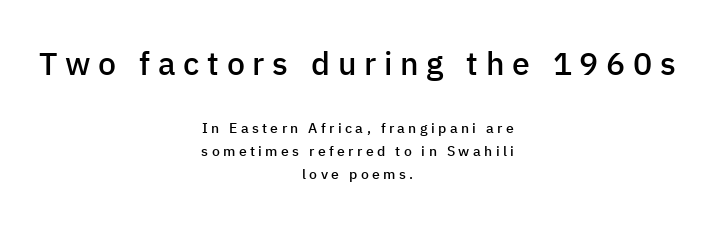
Clear beneath every line of the passage. Horizontal bands of white between lines are of average thickness. These lines carry some extra weight — a demibold, not a full bold. Here the glyphs are tracked loosely, breaking word shapes into spaced letters. Nothing sits at the stroke ends, so this counts as sans-serif. The lines in this sample share a center point and differ in where they start and stop.
